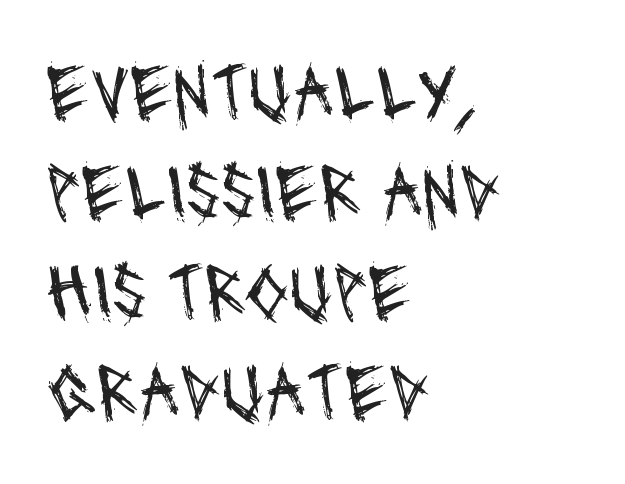
{"serif": "no", "bold": "no", "weight": "regular", "width": "condensed", "stroke_contrast": "medium", "x_height": "large", "monospaced": "no", "underline": "no", "align": "left", "line_spacing": "normal", "line_spacing_ratio": 1.25, "letter_spacing": "normal", "letter_spacing_em": 0.0, "glyph_px": 80}
